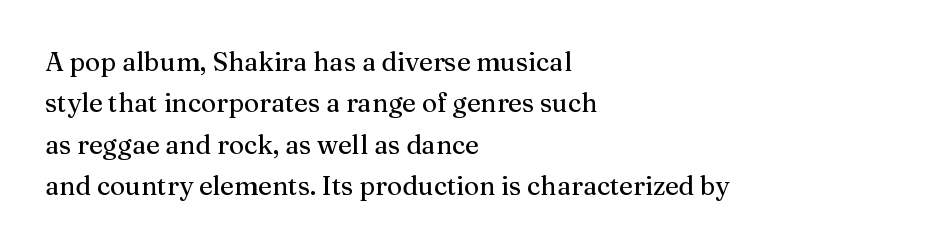
{"italic": "no", "underline": "no", "align": "left", "line_spacing": "normal", "line_spacing_ratio": 1.59, "letter_spacing": "normal", "letter_spacing_em": 0.0, "glyph_px": 26}
